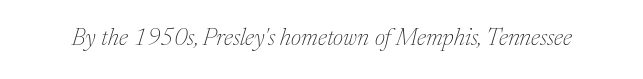
Q: Is the text bold? A: No.
Q: Is the text italic (slanted)? A: Yes, it leans right by about 17 degrees.
Q: Is the text underlined? A: No.
Q: Is the spacing between letters normal or unusually wide? A: Normal.
